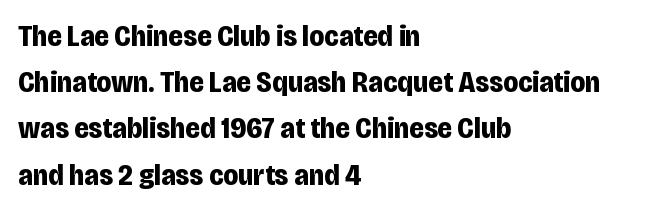
The tracking reads as untouched default to a designer's eye. The vertical gap from one line to the next is medium. Does the copy run flush right? No — it runs flush left. Note the varied advance widths — an 'i' is clearly narrower than an 'm'.
